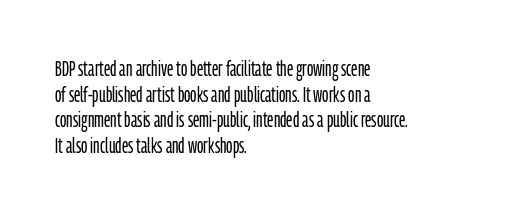
{"italic": "no", "bold": "no", "underline": "no", "align": "left", "line_spacing_ratio": 1.22, "letter_spacing": "normal", "letter_spacing_em": 0.0, "glyph_px": 21}
